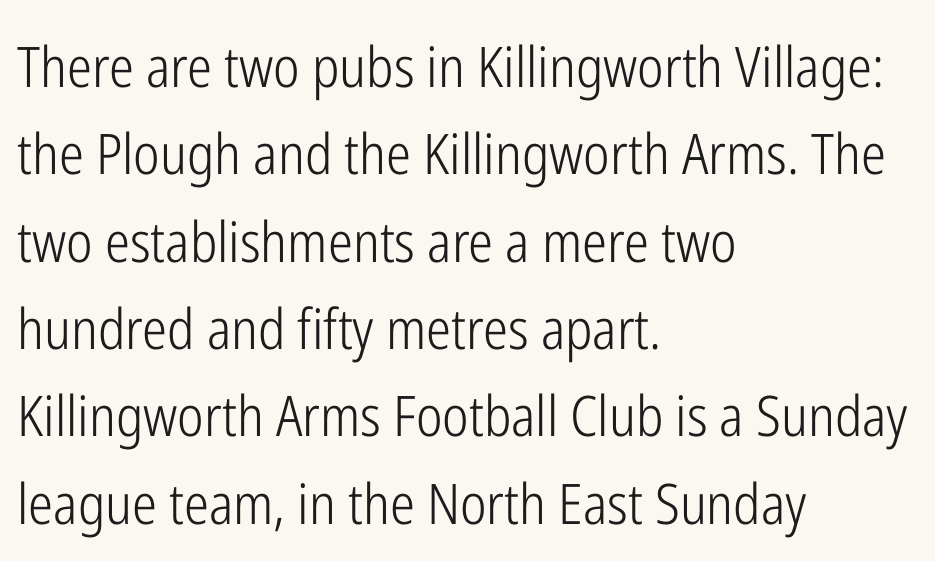
Baseline-to-baseline distance is the conventional proportion of letter height. Typeset ragged right — the left edge is the straight one. Ink coverage per letter is moderate at most. The rendering shows plain stroke endings on the letterforms — a sans-serif design. No word sits above an underline.
